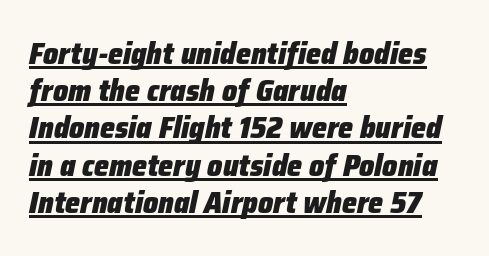
The image shows 30 px heavy type, italic (leaning right); set left-aligned, line spacing 1.24x, normal letter spacing, underlined; low stroke contrast and a medium x-height.
